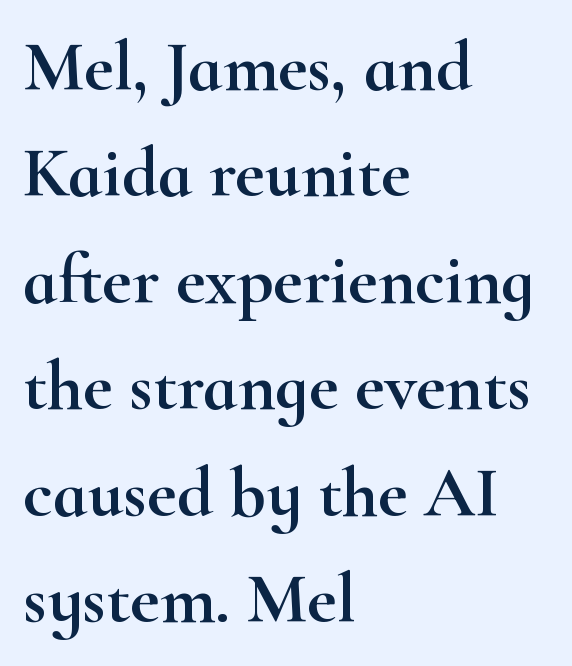
Q: Is the text italic (slanted)? A: No, it is upright.
Q: Is the typeface a serif or a sans-serif typeface? A: Serif.
Q: Is the text underlined? A: No.
Q: How is the paragraph aligned? A: Left-aligned.
Q: Is the spacing between letters normal or unusually wide? A: Normal.
Q: Is the spacing between lines tight, normal or loose? A: Normal.
Q: Width (condensed, normal, or wide)? A: Wide.
Q: Stroke contrast? A: High.
Q: x-height? A: Small.
Q: Monospaced? A: No.
